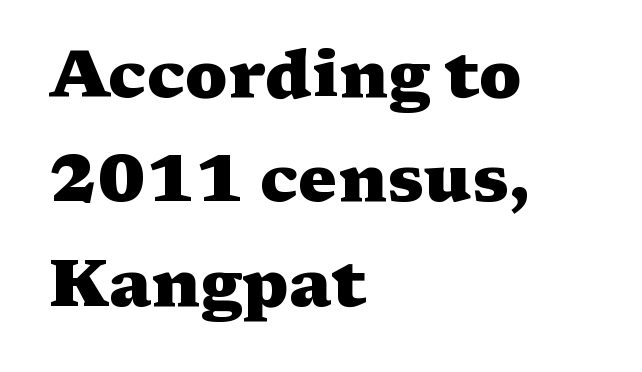
Q: Is the text bold? A: Yes.
Q: Is the text italic (slanted)? A: No, it is upright.
Q: Is the typeface a serif or a sans-serif typeface? A: Serif.
Q: Is the text underlined? A: No.
Q: How is the paragraph aligned? A: Left-aligned.
Q: Is the spacing between letters normal or unusually wide? A: Normal.
Q: Is the spacing between lines tight, normal or loose? A: Normal.
Q: Width (condensed, normal, or wide)? A: Wide.
Q: Stroke contrast? A: Medium.
Q: x-height? A: Medium.
Q: Monospaced? A: No.
